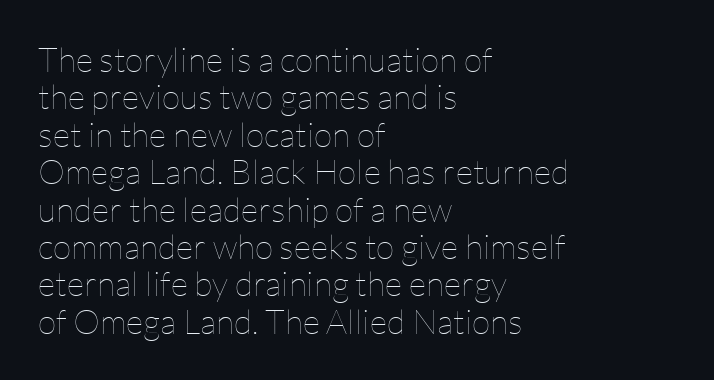
Q: Is the text bold? A: No.
Q: Is the text italic (slanted)? A: No, it is upright.
Q: Is the text underlined? A: No.
Q: How is the paragraph aligned? A: Left-aligned.
Q: Is the spacing between letters normal or unusually wide? A: Normal.
Q: Is the spacing between lines tight, normal or loose? A: Tight.
Q: Width (condensed, normal, or wide)? A: Normal.
Q: Stroke contrast? A: Low.
Q: x-height? A: Medium.
Q: Monospaced? A: No.
